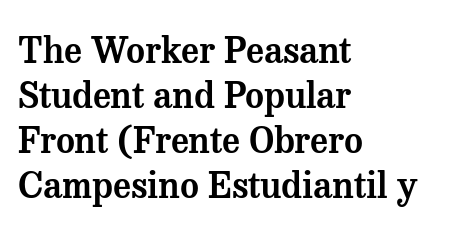
{"serif": "yes", "italic": "no", "width": "normal", "stroke_contrast": "medium", "x_height": "medium", "monospaced": "no", "underline": "no", "align": "left", "line_spacing": "normal", "line_spacing_ratio": 1.25, "letter_spacing": "normal", "letter_spacing_em": 0.0, "glyph_px": 36}
